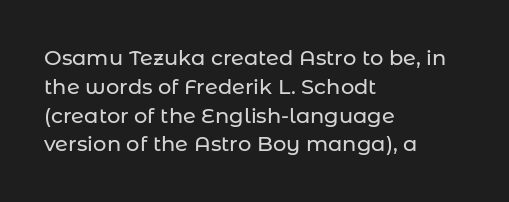
Q: Is the text italic (slanted)? A: No, it is upright.
Q: Is the text underlined? A: No.
Q: How is the paragraph aligned? A: Left-aligned.
Q: Is the spacing between letters normal or unusually wide? A: Normal.
Q: Is the spacing between lines tight, normal or loose? A: Normal.
